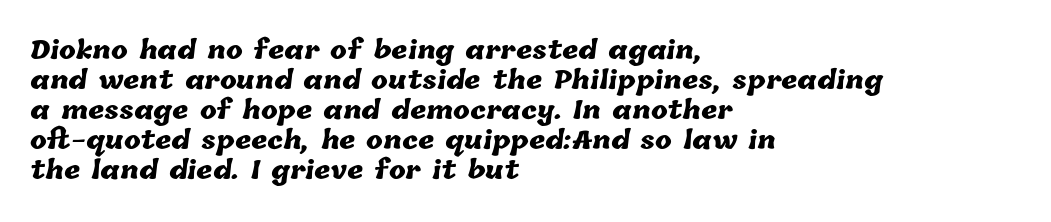
{"bold": "yes", "underline": "no", "align": "left", "line_spacing_ratio": 1.2, "letter_spacing": "normal", "letter_spacing_em": 0.0, "glyph_px": 25}
